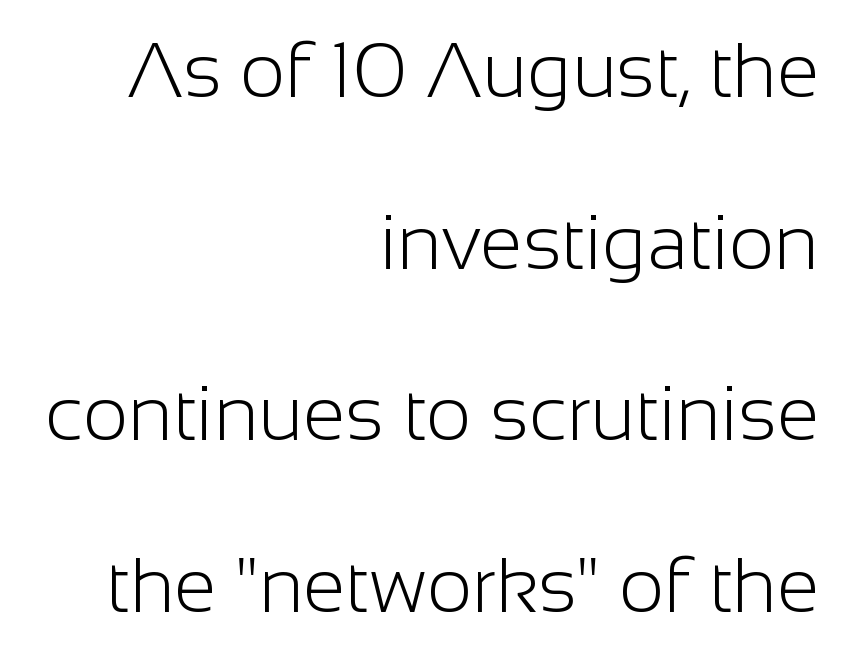
The font is comparable to plain body text, perhaps lighter. Designer's note — italics off, roman on. The setting favours the right margin, as signatures and pull-quotes sometimes do. The area under the type is left untouched.
